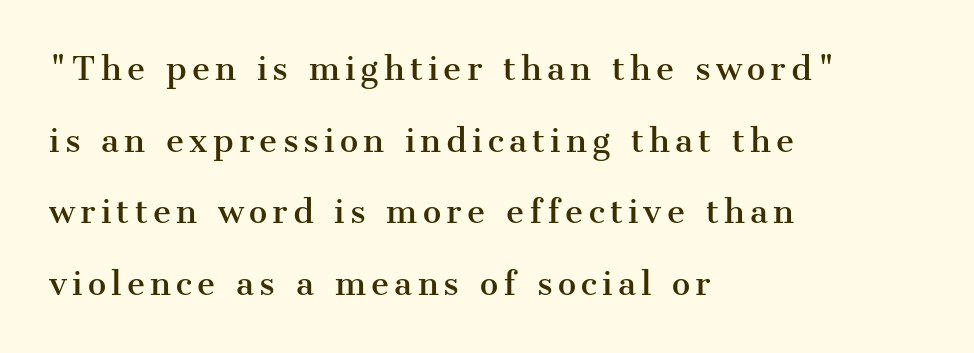
Q: Is the text italic (slanted)? A: No, it is upright.
Q: Is the typeface a serif or a sans-serif typeface? A: Serif.
Q: Is the text underlined? A: No.
Q: How is the paragraph aligned? A: Left-aligned.
Q: Is the spacing between lines tight, normal or loose? A: Loose.
Q: Width (condensed, normal, or wide)? A: Normal.
Q: Stroke contrast? A: Medium.
Q: x-height? A: Medium.
Q: Monospaced? A: No.
